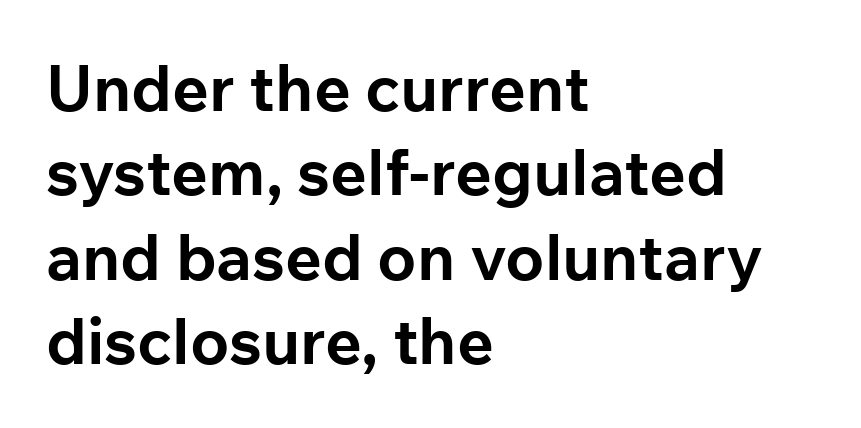
The image shows 64 px bold sans-serif type, upright; set left-aligned, normal line spacing (1.32x), normal letter spacing, not underlined; low stroke contrast and a medium x-height.
